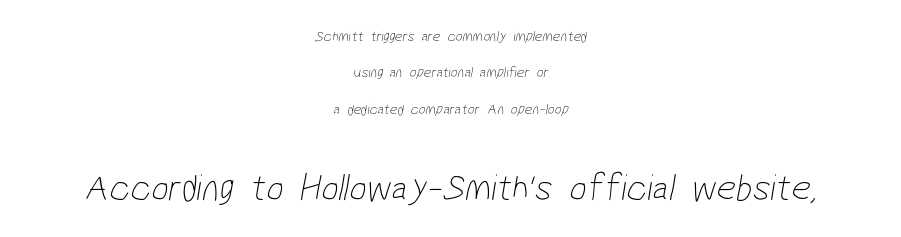
{"serif": "no", "bold": "no", "weight": "thin", "width": "condensed", "stroke_contrast": "low", "x_height": "medium", "monospaced": "no", "underline": "no", "align": "center", "line_spacing": "loose", "line_spacing_ratio": 2.43, "letter_spacing": "normal", "letter_spacing_em": 0.0, "larger_block": "second", "size_ratio": 2.53, "glyph_px": 38}
